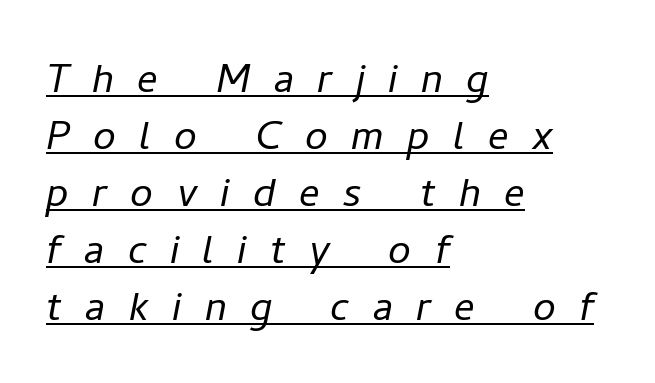
The image shows 51 px light type, italic (leaning right); set left-aligned, tight line spacing (1.12x), unusually wide letter spacing (+0.46 em), underlined; low stroke contrast and a medium x-height.
